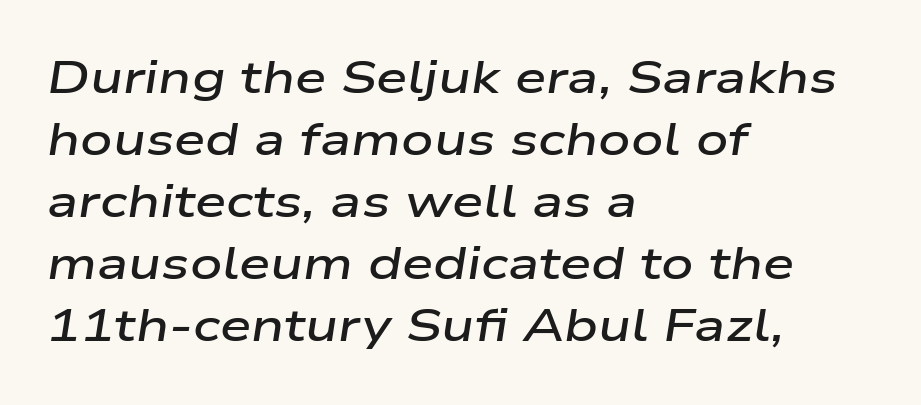
Q: Is the text bold? A: Semi-bold.
Q: Is the text italic (slanted)? A: Yes, it leans right by about 9 degrees.
Q: Is the text underlined? A: No.
Q: How is the paragraph aligned? A: Left-aligned.
Q: Is the spacing between letters normal or unusually wide? A: Normal.
Q: Is the spacing between lines tight, normal or loose? A: Normal.
Q: Width (condensed, normal, or wide)? A: Wide.
Q: Stroke contrast? A: Low.
Q: x-height? A: Medium.
Q: Monospaced? A: No.
